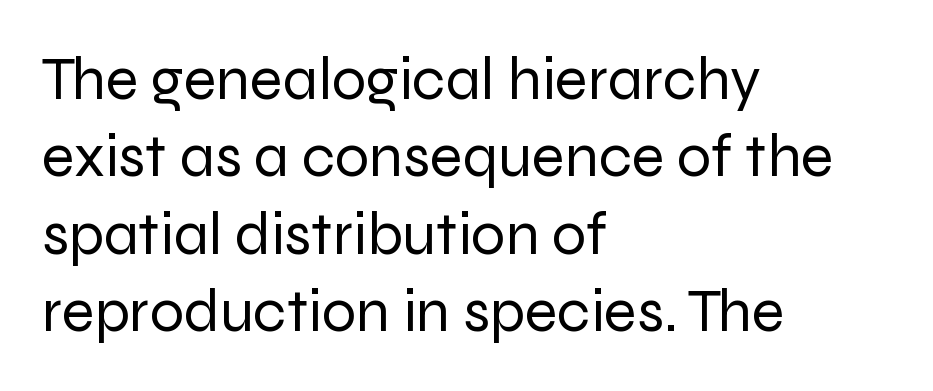
This is the regular roman posture of the typeface. Classification — sans serif. Honestly, there is no underline to notice here at all. Summary of weight: not heavy and not bold. Spacing between characters is what you'd get straight out of the box. Which margin do the lines hug? The left one — the right edge is uneven.
